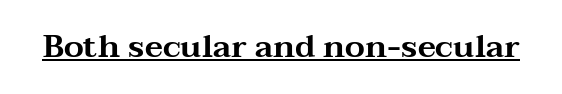
Q: Is the text italic (slanted)? A: No, it is upright.
Q: Is the typeface a serif or a sans-serif typeface? A: Serif.
Q: Is the text underlined? A: Yes.
Q: Is the spacing between letters normal or unusually wide? A: Normal.
Q: Width (condensed, normal, or wide)? A: Wide.
Q: Stroke contrast? A: Medium.
Q: x-height? A: Medium.
Q: Monospaced? A: No.
